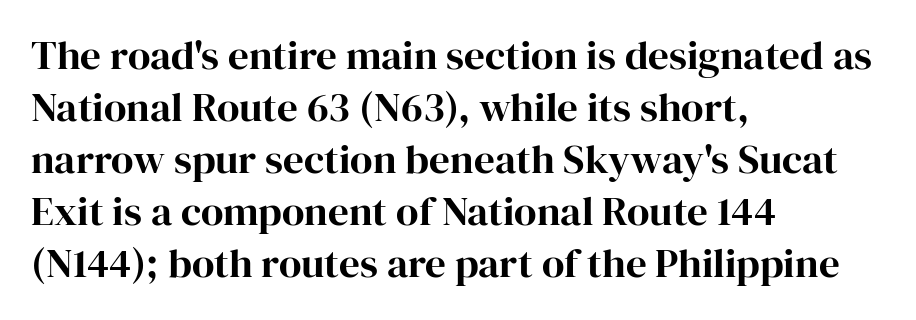
The image shows 41 px serif type, upright; set left-aligned, normal line spacing (1.27x), normal letter spacing, not underlined; high stroke contrast and a medium x-height.
